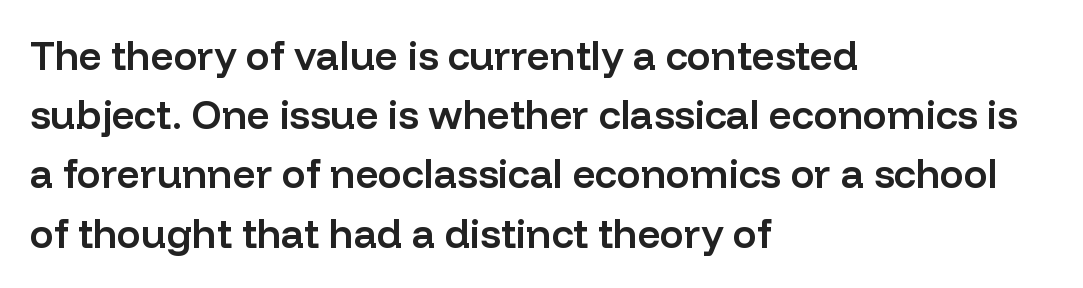
Q: Is the text bold? A: Semi-bold.
Q: Is the text italic (slanted)? A: No, it is upright.
Q: Is the typeface a serif or a sans-serif typeface? A: Sans-serif.
Q: Is the text underlined? A: No.
Q: How is the paragraph aligned? A: Left-aligned.
Q: Is the spacing between letters normal or unusually wide? A: Normal.
Q: Is the spacing between lines tight, normal or loose? A: Normal.
Q: Width (condensed, normal, or wide)? A: Normal.
Q: Stroke contrast? A: Low.
Q: x-height? A: Medium.
Q: Monospaced? A: No.
